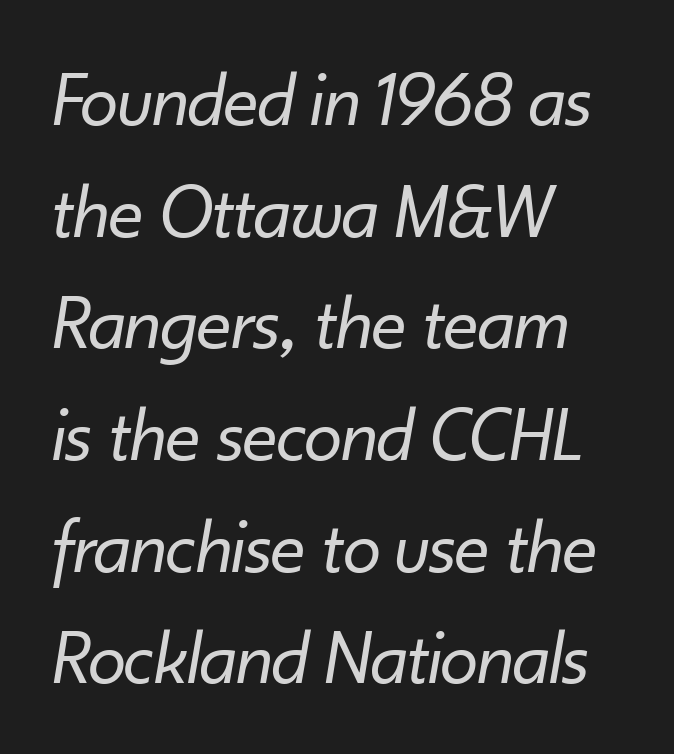
These lines are set flush left with a ragged right edge. The typeface has the unassuming heft of standard copy or less. Emphasis-style slanted type is in use. The baseline area is clear. These lines sit exactly where default settings would place them. Is this a fixed-width face? No — the glyphs have proportional, varying widths.
